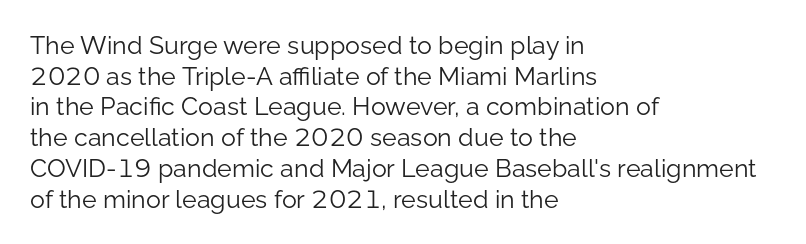
{"italic": "no", "bold": "no", "underline": "no", "align": "left", "line_spacing_ratio": 1.23, "letter_spacing": "normal", "letter_spacing_em": 0.0, "glyph_px": 25}
